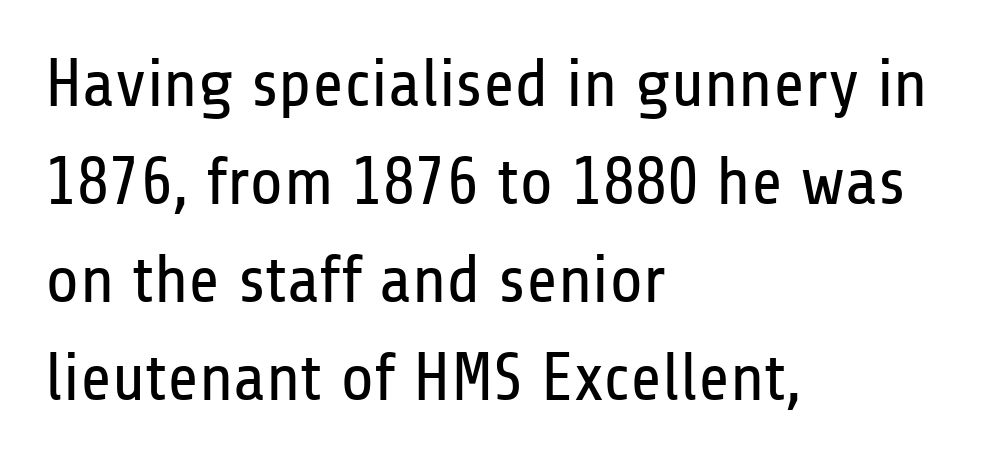
{"serif": "no", "italic": "no", "bold": "no", "weight": "regular", "width": "condensed", "stroke_contrast": "low", "x_height": "medium", "monospaced": "no", "underline": "no", "align": "left", "line_spacing": "normal", "line_spacing_ratio": 1.44, "letter_spacing": "normal", "letter_spacing_em": 0.0, "glyph_px": 68}
